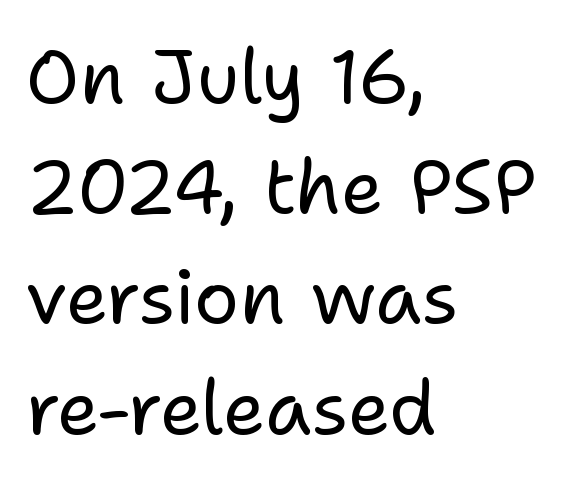
Q: Is the text bold? A: No.
Q: Is the text italic (slanted)? A: No, it is upright.
Q: Is the typeface a serif or a sans-serif typeface? A: Sans-serif.
Q: Is the text underlined? A: No.
Q: How is the paragraph aligned? A: Left-aligned.
Q: Is the spacing between letters normal or unusually wide? A: Normal.
Q: Is the spacing between lines tight, normal or loose? A: Normal.
Q: Width (condensed, normal, or wide)? A: Normal.
Q: Stroke contrast? A: Low.
Q: x-height? A: Medium.
Q: Monospaced? A: No.
